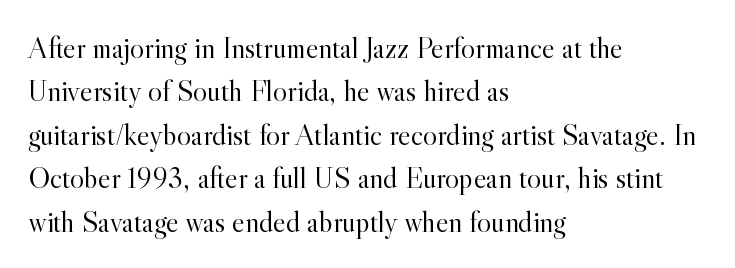
{"serif": "yes", "italic": "no", "bold": "no", "weight": "light", "width": "normal", "x_height": "small", "monospaced": "no", "underline": "no", "align": "left", "line_spacing": "normal", "line_spacing_ratio": 1.45, "letter_spacing": "normal", "letter_spacing_em": 0.0, "glyph_px": 30}
